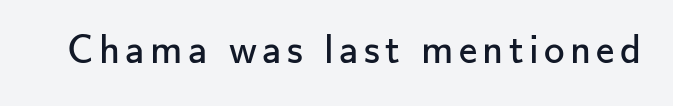
The image shows 41 px regular-weight sans-serif type, upright; set not underlined; low stroke contrast and a small x-height.
